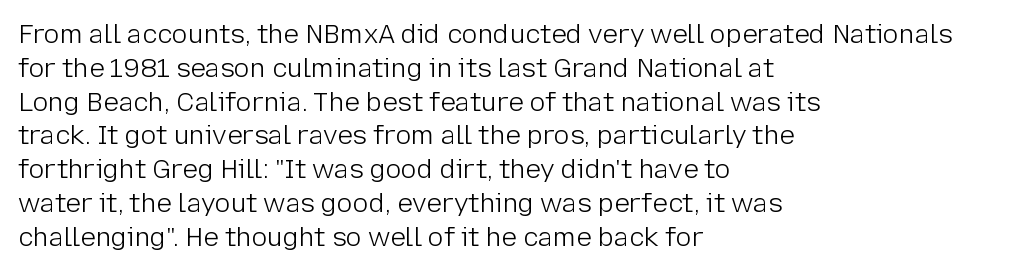
{"italic": "no", "bold": "no", "underline": "no", "align": "left", "line_spacing": "normal", "line_spacing_ratio": 1.3, "letter_spacing": "normal", "letter_spacing_em": 0.0, "glyph_px": 26}
